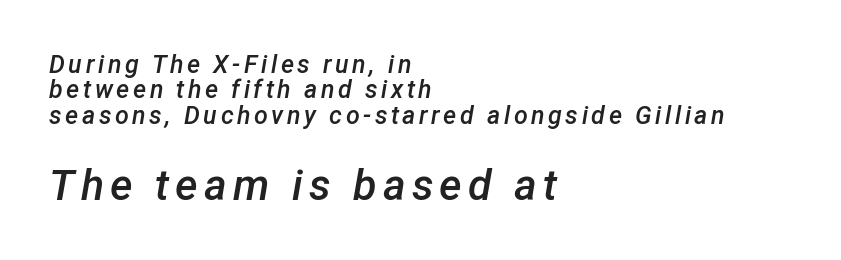
Where is the straight margin? On the left. Honestly, there is no underline to notice here at all. Is the type bold? Partly — it's a semibold, heavier than regular but not fully bold. Here the second block reads like a headline and the first like body copy.
